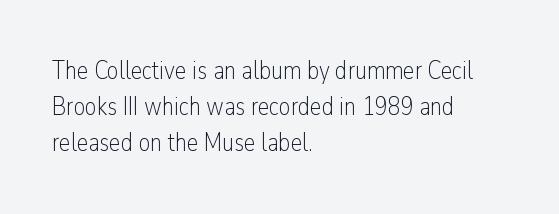
Teacher's note: observe the even left margin — that is flush-left alignment. Students, note that the glyphs here touch the page at normal intervals. Do the letters lean? They stand straight. Descenders hang freely into open space. Stem width sits at or under what a default text font uses.
